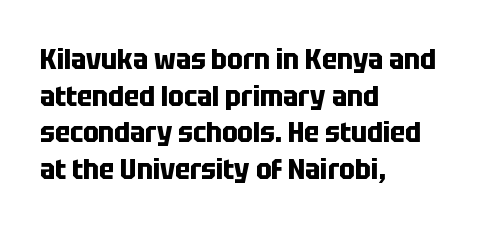
The image shows 29 px bold, condensed sans-serif type, upright; set left-aligned, normal line spacing (1.26x), normal letter spacing, not underlined; low stroke contrast and a large x-height.
